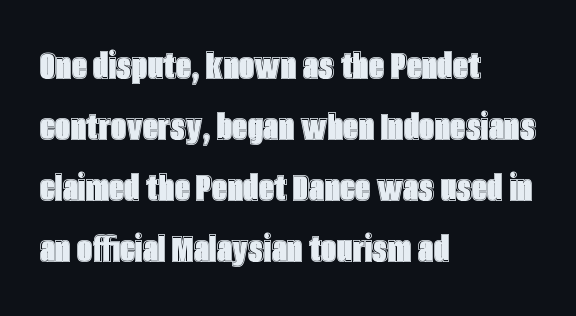
Q: Is the text italic (slanted)? A: No, it is upright.
Q: Is the text underlined? A: No.
Q: How is the paragraph aligned? A: Left-aligned.
Q: Is the spacing between letters normal or unusually wide? A: Normal.
Q: Is the spacing between lines tight, normal or loose? A: Normal.
Q: Width (condensed, normal, or wide)? A: Condensed.
Q: x-height? A: Large.
Q: Monospaced? A: No.
